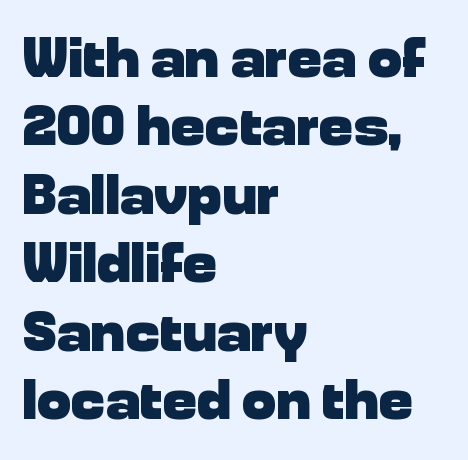
{"serif": "no", "italic": "no", "bold": "yes", "weight": "heavy", "width": "normal", "stroke_contrast": "low", "x_height": "medium", "monospaced": "no", "underline": "no", "align": "left", "line_spacing_ratio": 1.2, "letter_spacing": "normal", "letter_spacing_em": 0.0, "glyph_px": 57}
